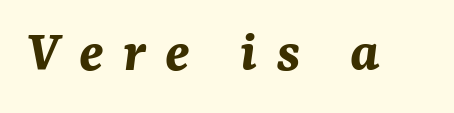
Yep, that's italic — everything's leaning. Is this a fixed-width face? No — the glyphs have proportional, varying widths. Only glyphs here, with clear space below each row. Summary of weight: heavy, a full bold. Tracking here is generous; glyphs stand well apart from one another.
